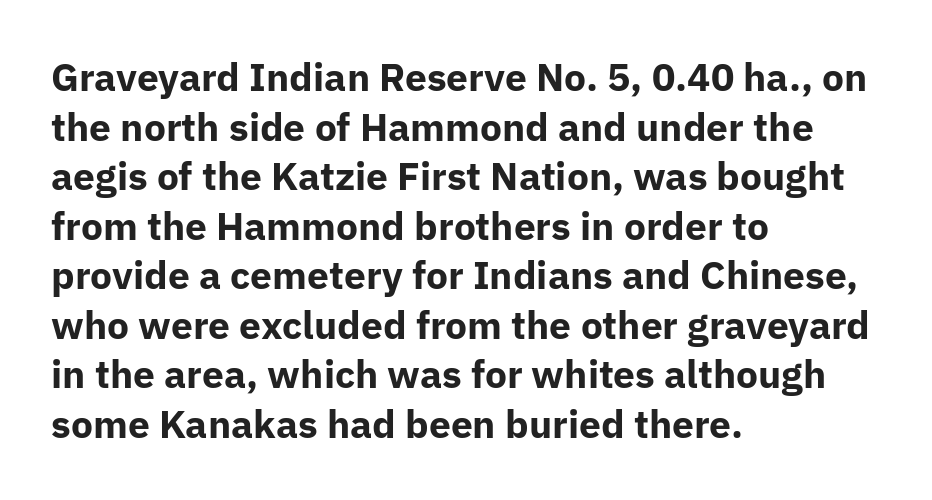
Q: Is the text bold? A: Yes.
Q: Is the text italic (slanted)? A: No, it is upright.
Q: Is the typeface a serif or a sans-serif typeface? A: Sans-serif.
Q: Is the text underlined? A: No.
Q: How is the paragraph aligned? A: Left-aligned.
Q: Is the spacing between letters normal or unusually wide? A: Normal.
Q: Is the spacing between lines tight, normal or loose? A: Normal.
Q: Width (condensed, normal, or wide)? A: Normal.
Q: Stroke contrast? A: Low.
Q: x-height? A: Medium.
Q: Monospaced? A: No.
